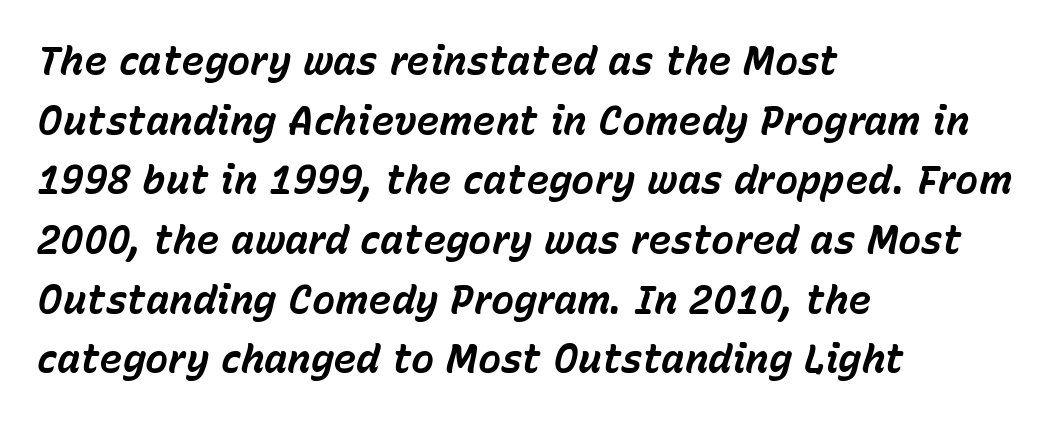
Q: Is the text bold? A: Yes.
Q: Is the text italic (slanted)? A: Yes, it leans right by about 15 degrees.
Q: Is the text underlined? A: No.
Q: How is the paragraph aligned? A: Left-aligned.
Q: Is the spacing between letters normal or unusually wide? A: Normal.
Q: Is the spacing between lines tight, normal or loose? A: Normal.
Q: Width (condensed, normal, or wide)? A: Normal.
Q: Stroke contrast? A: Low.
Q: x-height? A: Medium.
Q: Monospaced? A: No.
